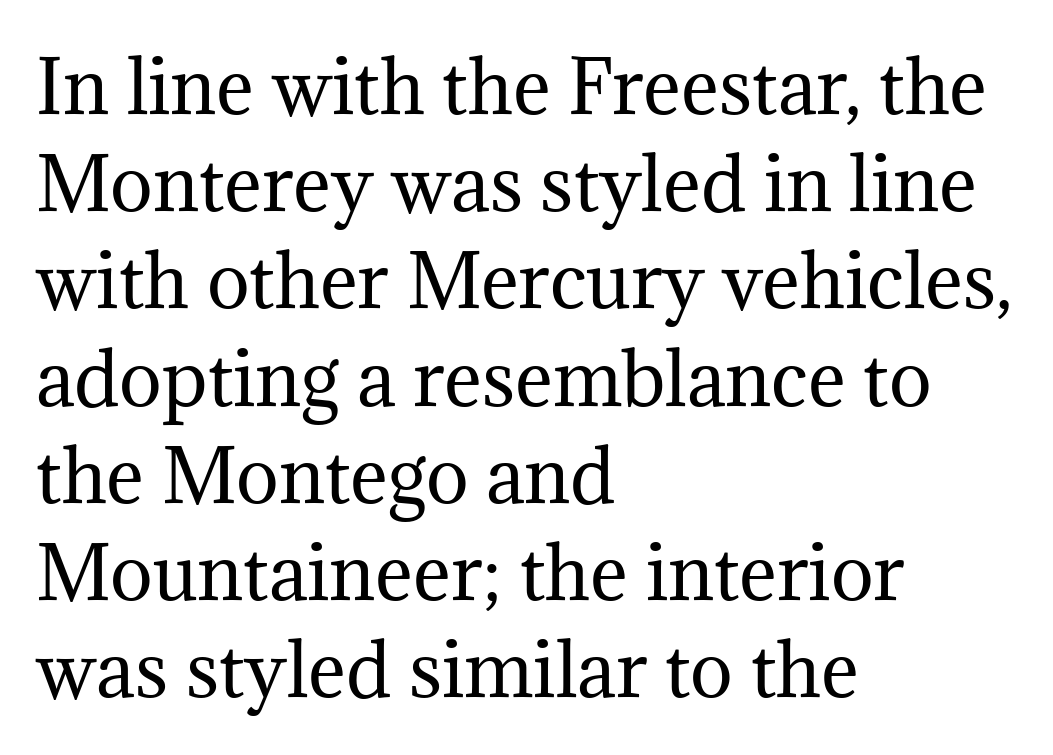
The image shows 72 px regular-weight serif type, upright; set left-aligned, normal line spacing (1.35x), normal letter spacing, not underlined; medium stroke contrast and a medium x-height.
